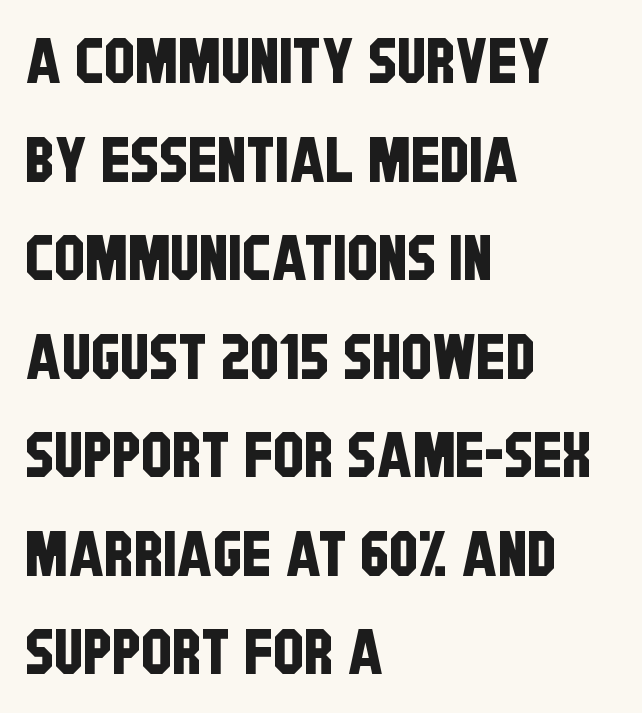
Q: Is the typeface a serif or a sans-serif typeface? A: Sans-serif.
Q: Is the text underlined? A: No.
Q: How is the paragraph aligned? A: Left-aligned.
Q: Is the spacing between letters normal or unusually wide? A: Normal.
Q: Is the spacing between lines tight, normal or loose? A: Normal.
Q: Width (condensed, normal, or wide)? A: Condensed.
Q: Stroke contrast? A: Low.
Q: x-height? A: Large.
Q: Monospaced? A: No.
